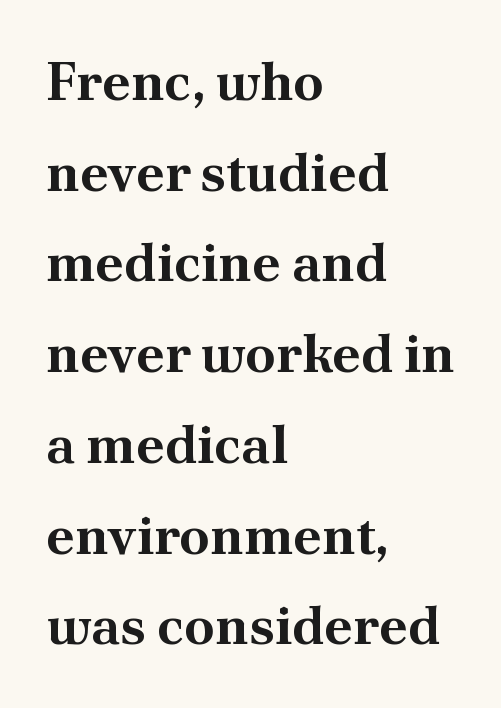
{"serif": "yes", "italic": "no", "bold": "yes", "weight": "bold", "width": "normal", "stroke_contrast": "medium", "x_height": "small", "monospaced": "no", "underline": "no", "align": "left", "line_spacing": "normal", "line_spacing_ratio": 1.68, "letter_spacing": "normal", "letter_spacing_em": 0.0, "glyph_px": 54}
